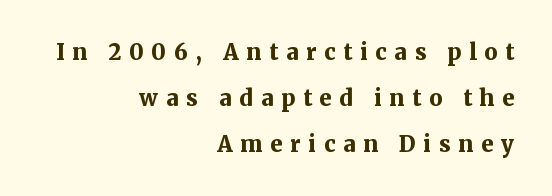
Q: Is the text bold? A: Yes.
Q: Is the text italic (slanted)? A: No, it is upright.
Q: Is the text underlined? A: No.
Q: How is the paragraph aligned? A: Right-aligned.
Q: Is the spacing between letters normal or unusually wide? A: Unusually wide.
Q: Is the spacing between lines tight, normal or loose? A: Loose.
